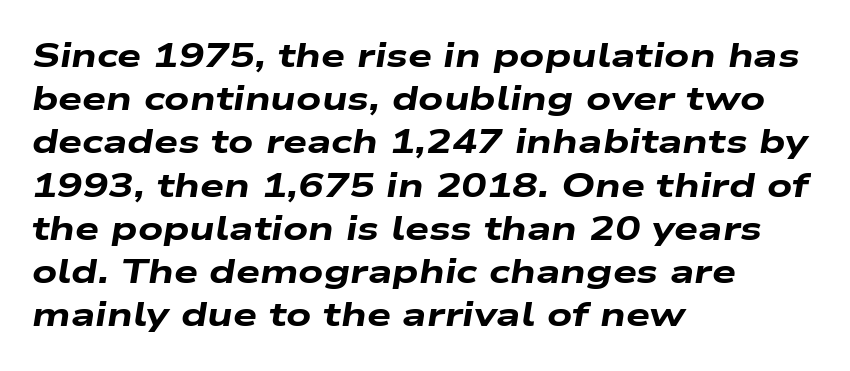
Varying glyph widths throughout — classic text-font behaviour. Descenders are the only things crossing below the line. The characters look thick and weighty, a clear bold. Interline gaps are of average width in this sample. Left-aligned paragraph, ragged on the right. The axis of the letterforms is tilted away from vertical.
